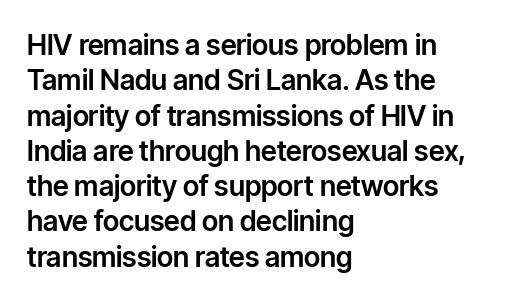
These lines are rendered in a variable-pitch font. Beneath every word, the page is bare. Vertically, the passage feels balanced, rows spaced as you'd expect. The characters display no serif detailing; their extremities are plain. The gaps between neighbouring characters are ordinary and unremarkable.
